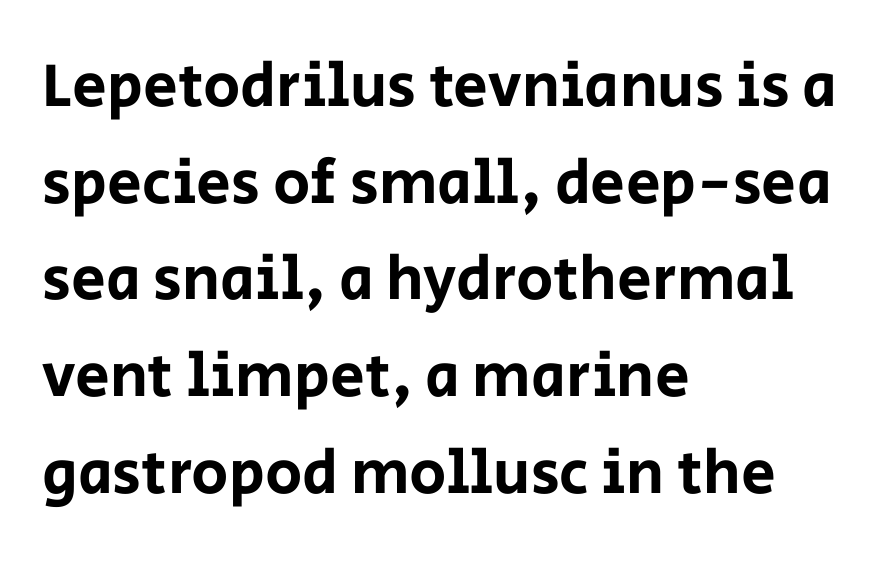
Observe the absence of serifs on each vertical stroke in this sample. Bare-footed words on every line. The typesetter chose a ragged-right arrangement here. Do the letters lean? They stand straight. These lines sit exactly where default settings would place them.
